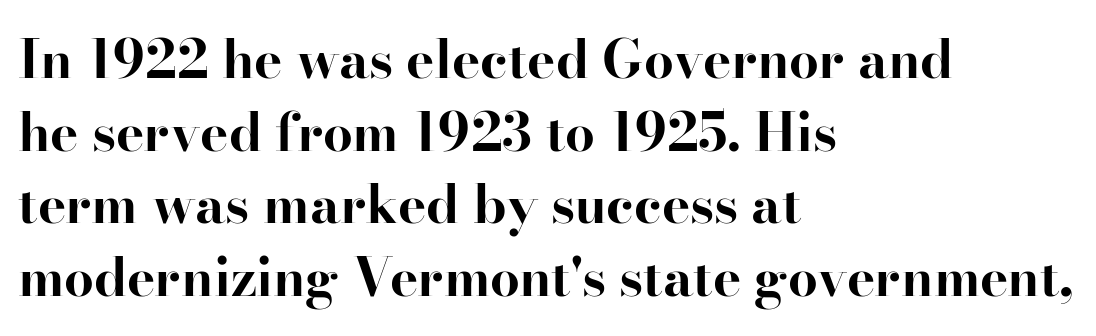
The image shows 53 px bold serif type, upright; set left-aligned, normal line spacing (1.37x), normal letter spacing, not underlined; high stroke contrast and a small x-height.
